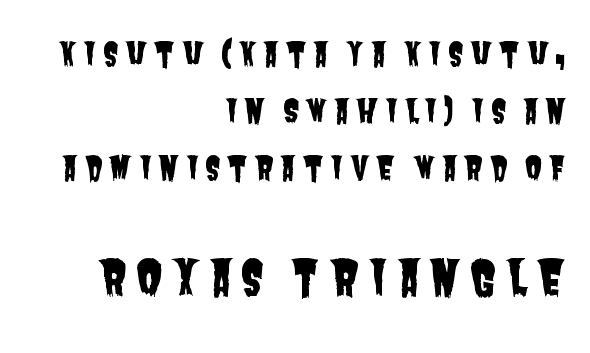
Examine the stroke ends and you'll find no serifs. Think of a printed novel: that variable character pitch is what you see here. Nobody drew a line under any word here. These lines are set flush right with a ragged left edge. In this sample the second text group is rendered at the bigger scale.
